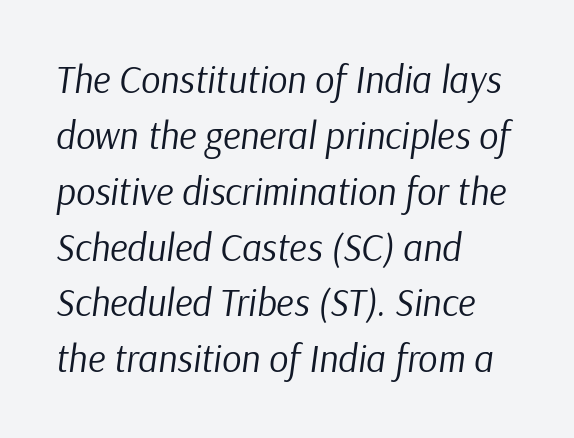
The image shows 38 px regular-weight type, italic (leaning right); set left-aligned, normal line spacing (1.47x), normal letter spacing, not underlined; low stroke contrast and a medium x-height.
